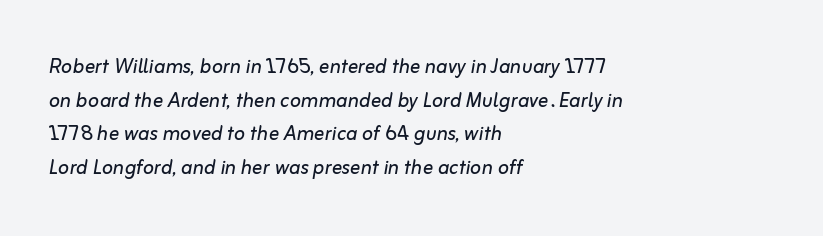
{"italic": "yes", "lean": "right", "slant_degrees": 10, "bold": "no", "underline": "no", "align": "left", "line_spacing": "normal", "line_spacing_ratio": 1.29, "letter_spacing": "normal", "letter_spacing_em": 0.0, "glyph_px": 26}
